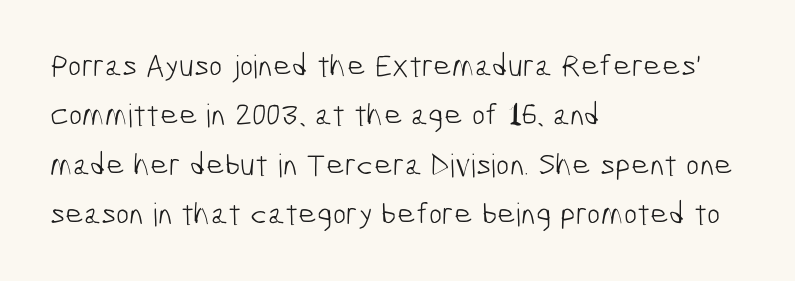
Nothing unusual about the tracking: characters are spaced as the font intends. The designer left line spacing at the default. You could not count columns in this text — the font is proportionally spaced. Stroke terminals: plain, sans-serif. The lines are quadded left.
